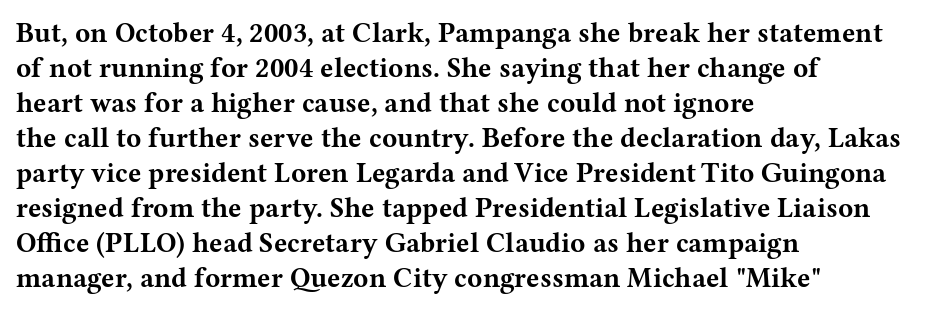
The image shows 28 px bold, wide serif type, upright; set left-aligned, normal line spacing (1.25x), normal letter spacing, not underlined; medium stroke contrast and a medium x-height.
